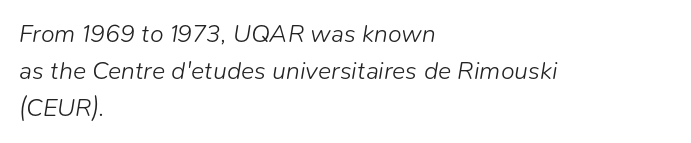
The image shows 25 px text type, italic (leaning right); set left-aligned, normal line spacing (1.49x), normal letter spacing, not underlined.
